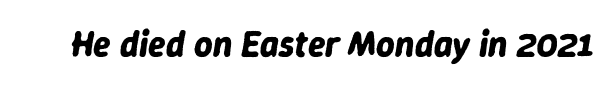
{"italic": "yes", "lean": "right", "slant_degrees": 9, "bold": "yes", "weight": "bold", "width": "normal", "stroke_contrast": "low", "x_height": "medium", "monospaced": "no", "underline": "no", "letter_spacing": "normal", "letter_spacing_em": 0.0, "glyph_px": 36}
